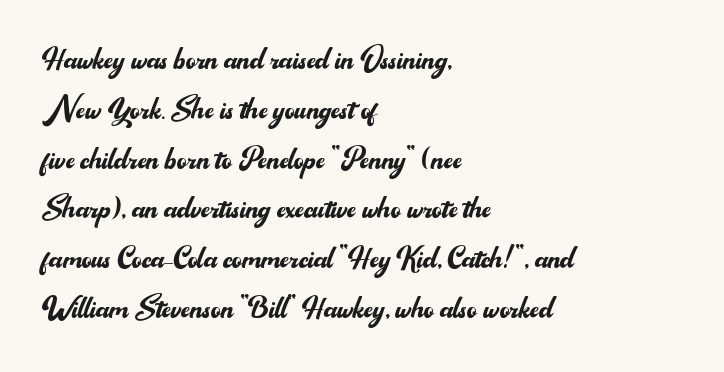
The image shows 38 px regular-weight sans-serif type; set left-aligned, normal line spacing (1.31x), normal letter spacing, not underlined; medium stroke contrast and a small x-height.
